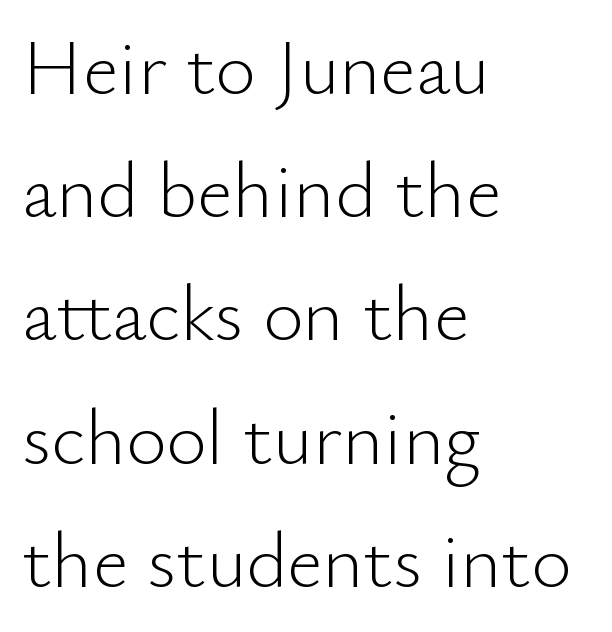
{"serif": "no", "italic": "no", "bold": "no", "weight": "light", "width": "normal", "stroke_contrast": "low", "x_height": "small", "monospaced": "no", "underline": "no", "align": "left", "line_spacing": "normal", "line_spacing_ratio": 1.58, "letter_spacing": "normal", "letter_spacing_em": 0.0, "glyph_px": 78}
